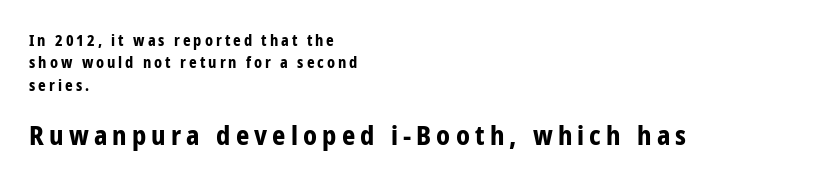
{"italic": "no", "bold": "yes", "underline": "no", "align": "left", "line_spacing": "normal", "line_spacing_ratio": 1.5, "letter_spacing": "wide", "letter_spacing_em": 0.2, "larger_block": "second", "size_ratio": 1.73, "glyph_px": 26}
